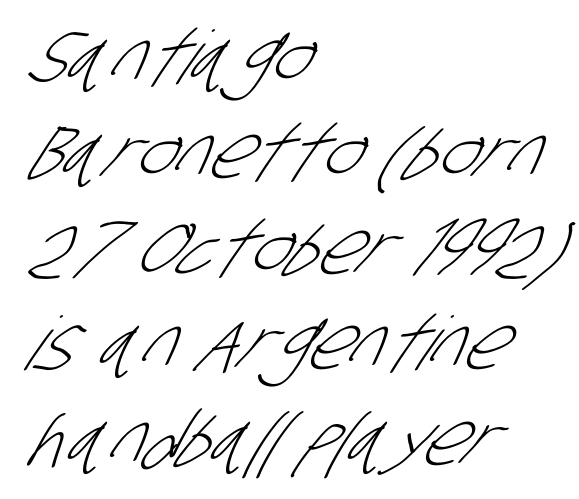
Q: Is the text bold? A: No.
Q: Is the typeface a serif or a sans-serif typeface? A: Sans-serif.
Q: Is the text underlined? A: No.
Q: How is the paragraph aligned? A: Left-aligned.
Q: Is the spacing between letters normal or unusually wide? A: Normal.
Q: Is the spacing between lines tight, normal or loose? A: Normal.
Q: Width (condensed, normal, or wide)? A: Condensed.
Q: Stroke contrast? A: Low.
Q: x-height? A: Large.
Q: Monospaced? A: No.
